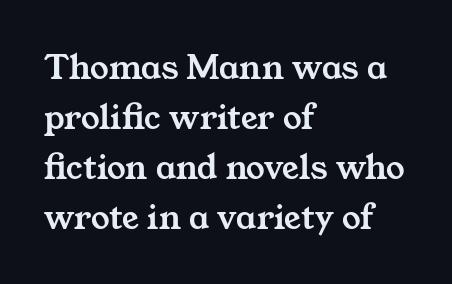
Leading: standard. This is serif lettering, the kind often seen in printed books. Tracking value appears to be zero — textbook default spacing. Plain, unruled lines of type. Is this a fixed-width face? No — the glyphs have proportional, varying widths. The text block is weighted toward the left margin, trailing off unevenly rightward.
